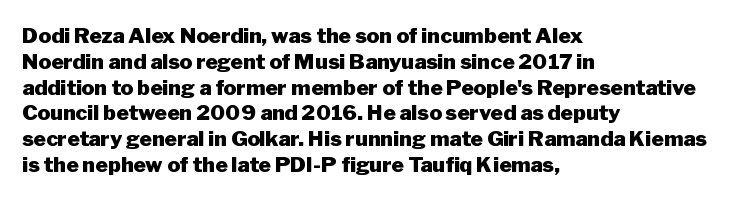
The letters stand upright; this is a roman face. Every row of glyphs begins at an identical x-position on the left. Between one letter and the next there's only the usual sliver of space. Caption: bold face, heavy strokes.
